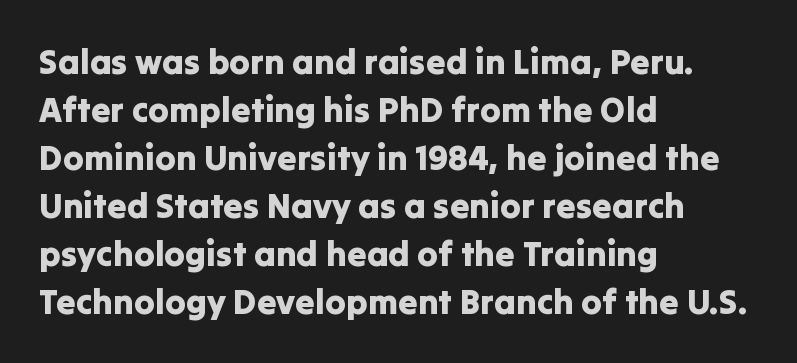
The image shows 35 px sans-serif type, upright; set left-aligned, normal line spacing (1.37x), normal letter spacing, not underlined; low stroke contrast and a medium x-height.
